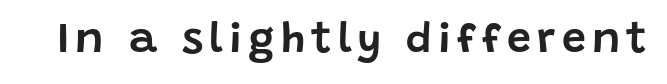
The image shows 43 px sans-serif type, upright; set not underlined; low stroke contrast and a large x-height.
